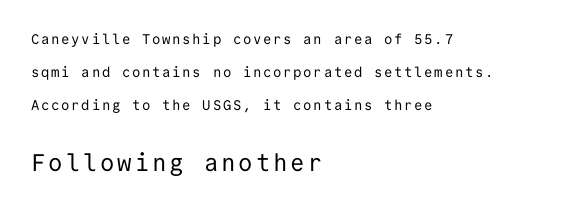
{"italic": "no", "bold": "no", "underline": "no", "align": "left", "line_spacing": "loose", "line_spacing_ratio": 2.35, "larger_block": "second", "size_ratio": 1.71, "glyph_px": 24}
